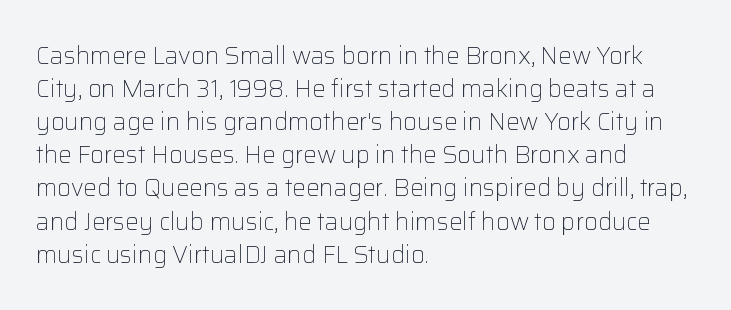
The image shows 24 px text type, upright; set left-aligned, normal line spacing (1.38x), normal letter spacing, not underlined.
